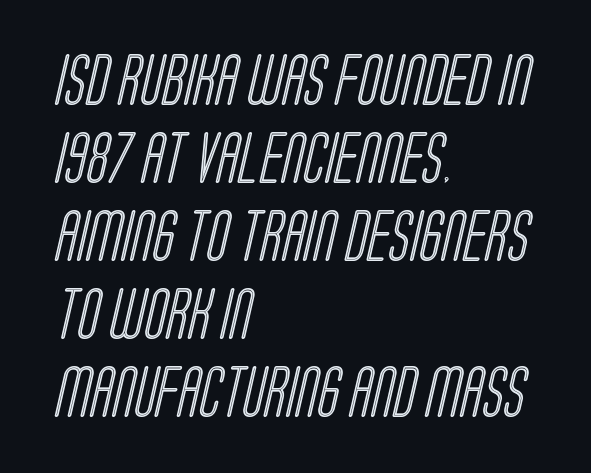
Q: Is the text underlined? A: No.
Q: How is the paragraph aligned? A: Left-aligned.
Q: Is the spacing between letters normal or unusually wide? A: Normal.
Q: Is the spacing between lines tight, normal or loose? A: Normal.
Q: Width (condensed, normal, or wide)? A: Condensed.
Q: x-height? A: Large.
Q: Monospaced? A: No.
